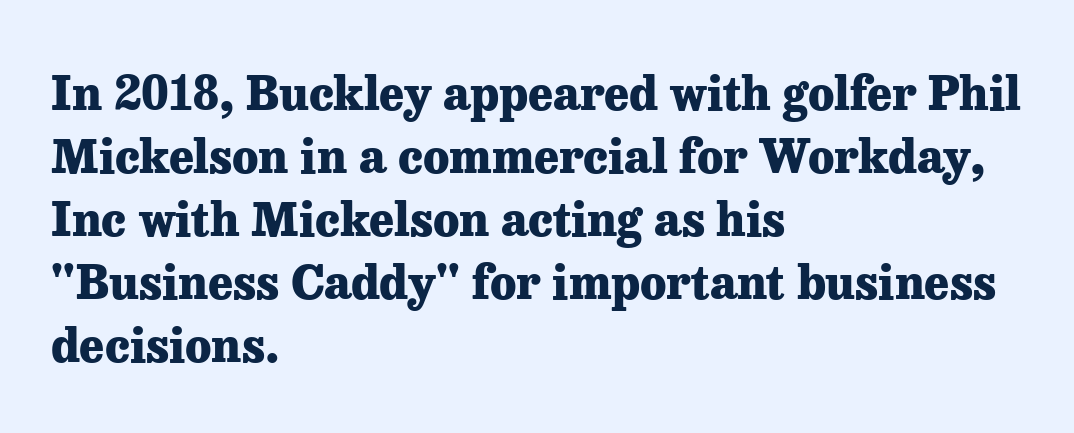
{"serif": "yes", "italic": "no", "bold": "yes", "weight": "heavy", "width": "normal", "stroke_contrast": "low", "x_height": "medium", "monospaced": "no", "underline": "no", "align": "left", "line_spacing": "normal", "line_spacing_ratio": 1.34, "letter_spacing": "normal", "letter_spacing_em": 0.0, "glyph_px": 47}
